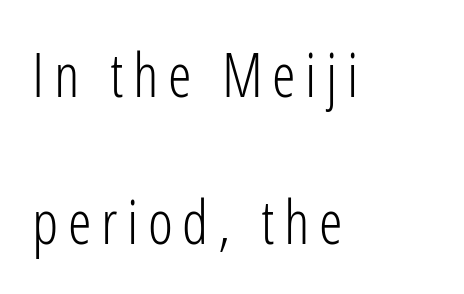
In terms of posture, this sample is upright. Students, observe: this is what heavily led, spacious text looks like. Stroke terminals: plain, sans-serif. Honestly, there is no underline to notice here at all. Spacing verdict: proportional, widths tailored to each character. Does the copy run flush right? No — it runs flush left.
